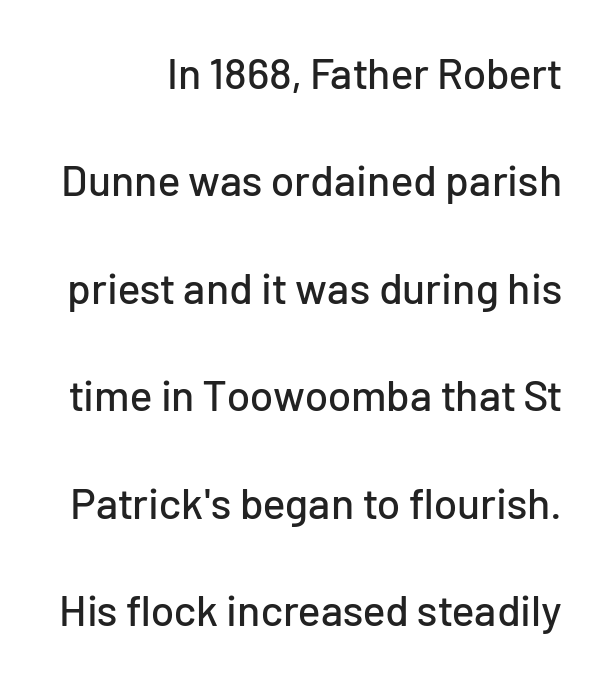
Q: Is the text italic (slanted)? A: No, it is upright.
Q: Is the typeface a serif or a sans-serif typeface? A: Sans-serif.
Q: Is the text underlined? A: No.
Q: Is the spacing between letters normal or unusually wide? A: Normal.
Q: Is the spacing between lines tight, normal or loose? A: Loose.
Q: Width (condensed, normal, or wide)? A: Normal.
Q: Stroke contrast? A: Low.
Q: x-height? A: Medium.
Q: Monospaced? A: No.
